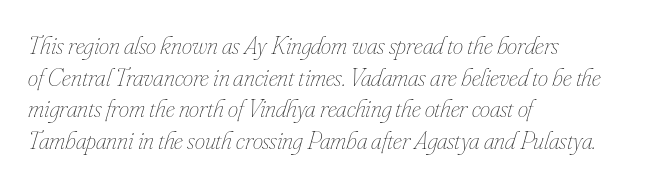
Q: Is the text bold? A: No.
Q: Is the text italic (slanted)? A: Yes, it leans right by about 16 degrees.
Q: Is the text underlined? A: No.
Q: How is the paragraph aligned? A: Left-aligned.
Q: Is the spacing between letters normal or unusually wide? A: Normal.
